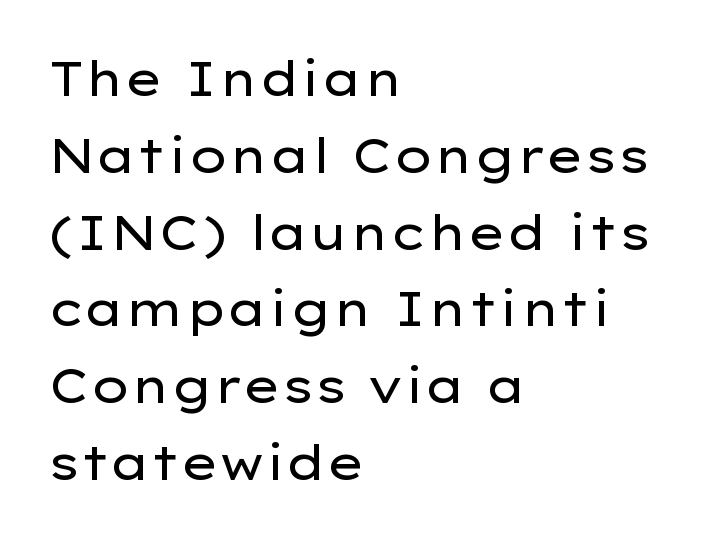
{"serif": "no", "italic": "no", "bold": "no", "weight": "regular", "width": "wide", "stroke_contrast": "low", "x_height": "medium", "monospaced": "no", "underline": "no", "align": "left", "line_spacing": "normal", "line_spacing_ratio": 1.6, "letter_spacing": "normal", "letter_spacing_em": 0.0, "glyph_px": 48}
